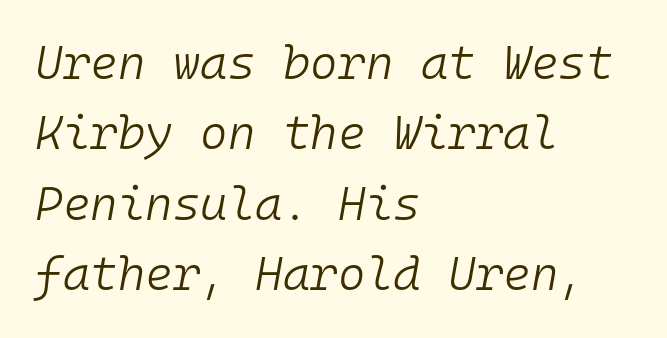
{"italic": "yes", "lean": "right", "slant_degrees": 10, "bold": "no", "weight": "light", "width": "normal", "stroke_contrast": "low", "x_height": "medium", "monospaced": "yes", "underline": "no", "align": "left", "line_spacing": "normal", "line_spacing_ratio": 1.5, "letter_spacing": "normal", "letter_spacing_em": 0.0, "glyph_px": 47}
